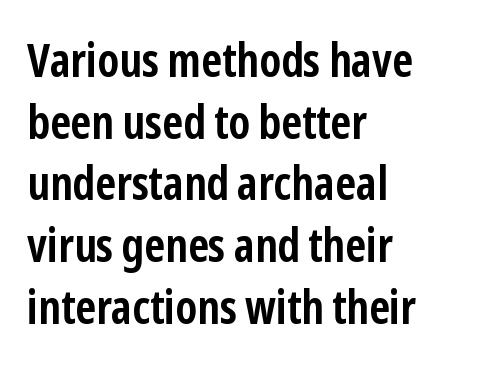
Q: Is the text bold? A: Yes.
Q: Is the text italic (slanted)? A: No, it is upright.
Q: Is the typeface a serif or a sans-serif typeface? A: Sans-serif.
Q: Is the text underlined? A: No.
Q: How is the paragraph aligned? A: Left-aligned.
Q: Is the spacing between letters normal or unusually wide? A: Normal.
Q: Is the spacing between lines tight, normal or loose? A: Normal.
Q: Width (condensed, normal, or wide)? A: Condensed.
Q: Stroke contrast? A: Low.
Q: x-height? A: Medium.
Q: Monospaced? A: No.
